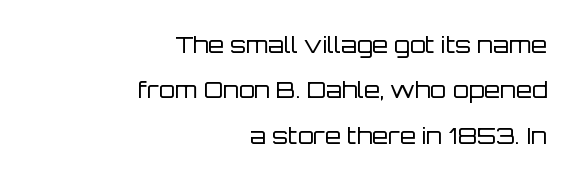
Bare-footed words on every line. The typesetting does not lean heavy: it is not bold. The specimen reads as upright at a glance. Students, note that the glyphs here touch the page at normal intervals. The line-height multiplier appears high, well above default. All the whitespace from short lines collects on the left.
